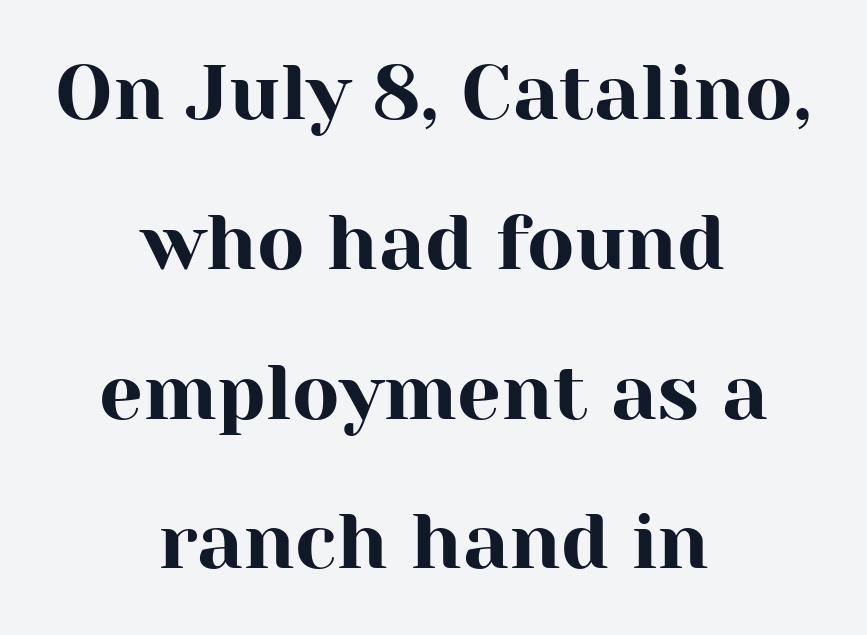
The image shows 78 px serif type, upright; set centered, loose line spacing (1.92x), normal letter spacing, not underlined; high stroke contrast and a medium x-height.
